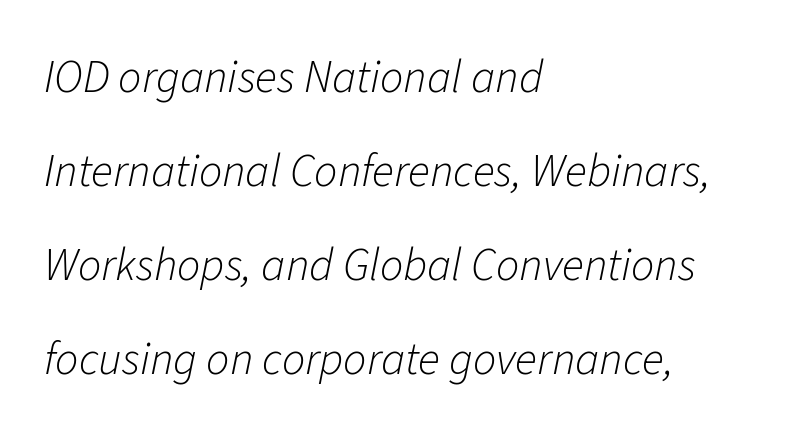
{"italic": "yes", "lean": "right", "slant_degrees": 11, "bold": "no", "weight": "light", "width": "normal", "stroke_contrast": "low", "x_height": "medium", "monospaced": "no", "underline": "no", "align": "left", "line_spacing": "loose", "line_spacing_ratio": 2.04, "letter_spacing": "normal", "letter_spacing_em": 0.0, "glyph_px": 46}
